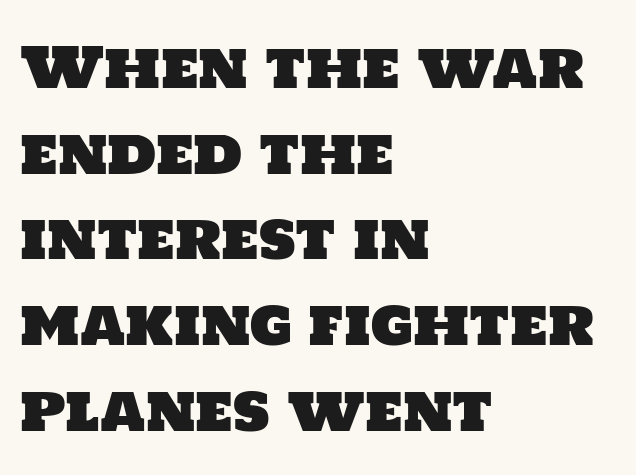
The image shows 56 px sans-serif type; set left-aligned, normal line spacing (1.53x), normal letter spacing, not underlined; low stroke contrast and a large x-height.
